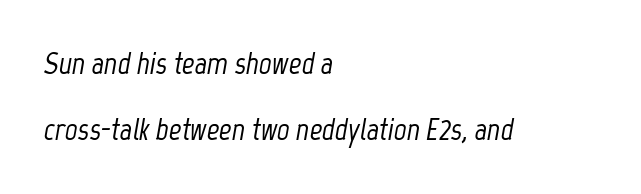
Words appear dense and cohesive because spacing is normal. Descender tails drop into unmarked territory. The space between consecutive lines is lavish. The whole block is typeset with a tilt.
